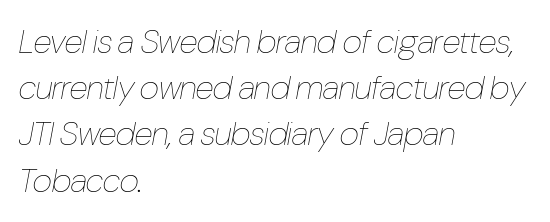
Q: Is the text bold? A: No.
Q: Is the text italic (slanted)? A: Yes, it leans right by about 10 degrees.
Q: Is the text underlined? A: No.
Q: How is the paragraph aligned? A: Left-aligned.
Q: Is the spacing between letters normal or unusually wide? A: Normal.
Q: Is the spacing between lines tight, normal or loose? A: Normal.
Q: Width (condensed, normal, or wide)? A: Condensed.
Q: Stroke contrast? A: Low.
Q: x-height? A: Medium.
Q: Monospaced? A: No.
